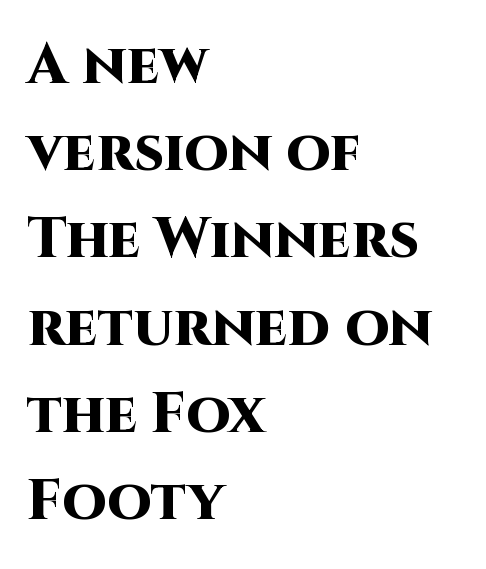
Q: Is the text bold? A: Yes.
Q: Is the text italic (slanted)? A: No, it is upright.
Q: Is the typeface a serif or a sans-serif typeface? A: Sans-serif.
Q: Is the text underlined? A: No.
Q: How is the paragraph aligned? A: Left-aligned.
Q: Is the spacing between letters normal or unusually wide? A: Normal.
Q: Is the spacing between lines tight, normal or loose? A: Normal.
Q: Width (condensed, normal, or wide)? A: Normal.
Q: Stroke contrast? A: High.
Q: x-height? A: Large.
Q: Monospaced? A: No.
